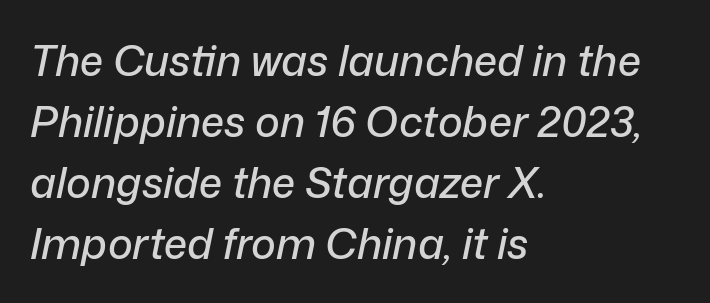
A classic flush-left, rag-right setting is used for this passage. Is there much room between lines? A standard amount, neither cramped nor airy. The passage shown is not underscored anywhere. Observe the lean: these are italic letterforms. You could not count columns in this text — the font is proportionally spaced.
